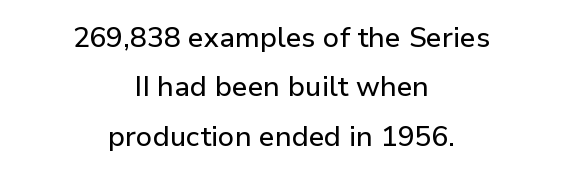
The image shows 28 px sans-serif type, upright; set centered, line spacing 1.76x, normal letter spacing, not underlined; low stroke contrast and a medium x-height.
